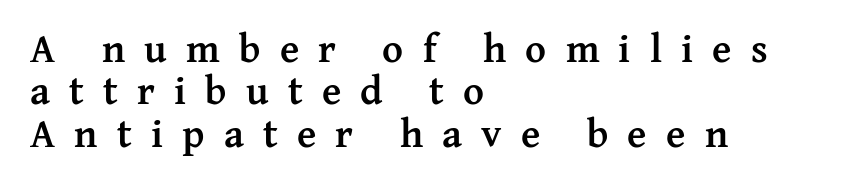
The image shows 40 px semibold serif type, upright; set left-aligned, tight line spacing (1.06x), unusually wide letter spacing (+0.48 em), not underlined; medium stroke contrast and a medium x-height.
